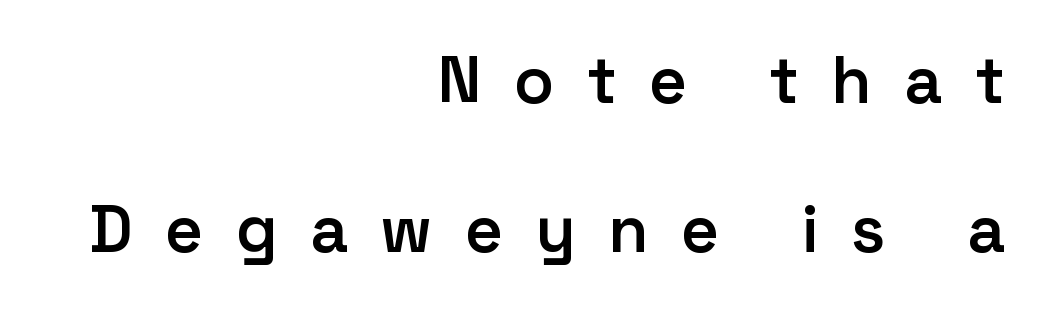
The image shows 66 px semibold sans-serif type, upright; set right-aligned, loose line spacing (2.26x), unusually wide letter spacing (+0.49 em), not underlined; low stroke contrast and a medium x-height.
